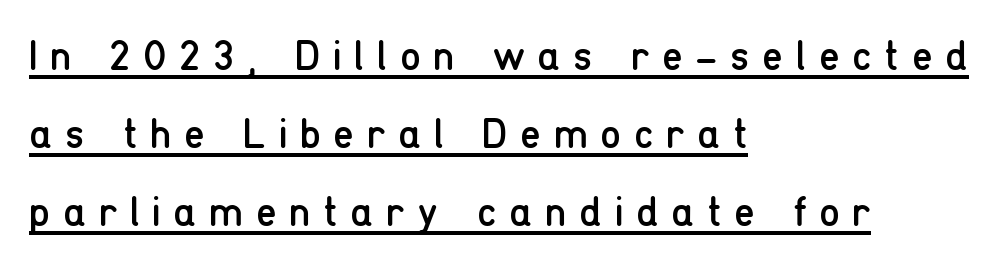
The image shows 42 px regular-weight, condensed sans-serif type, upright; set left-aligned, line spacing 1.86x, unusually wide letter spacing (+0.3 em), underlined; low stroke contrast and a medium x-height.
